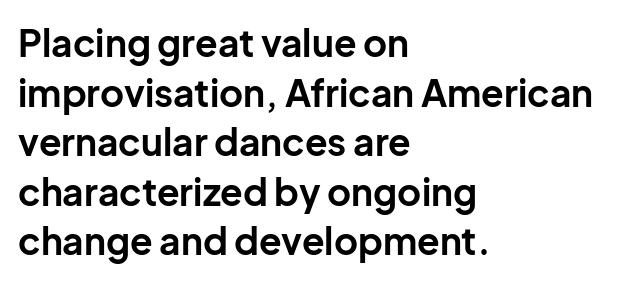
The image shows 37 px bold sans-serif type, upright; set left-aligned, normal line spacing (1.34x), normal letter spacing, not underlined; low stroke contrast and a medium x-height.
